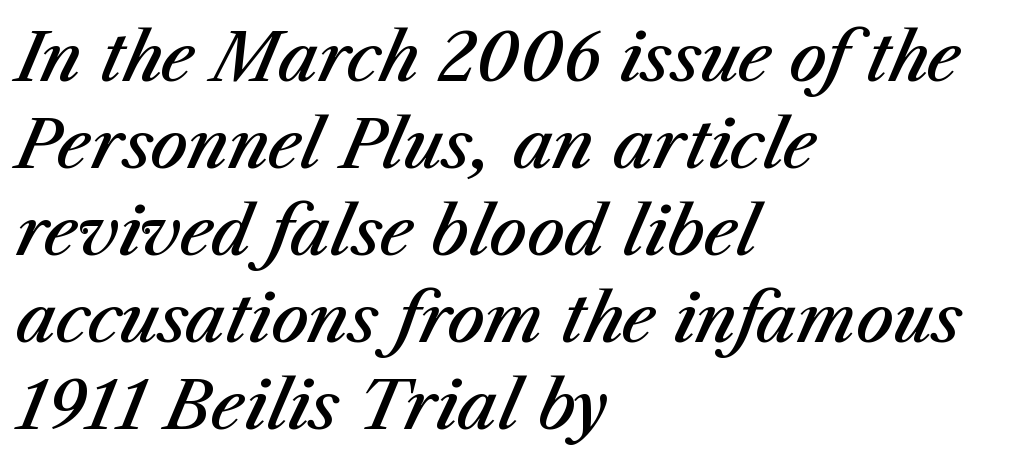
{"italic": "yes", "lean": "right", "slant_degrees": 23, "bold": "semi", "weight": "semibold", "width": "normal", "stroke_contrast": "medium", "x_height": "medium", "monospaced": "no", "underline": "no", "align": "left", "line_spacing": "normal", "line_spacing_ratio": 1.32, "letter_spacing": "normal", "letter_spacing_em": 0.0, "glyph_px": 66}
